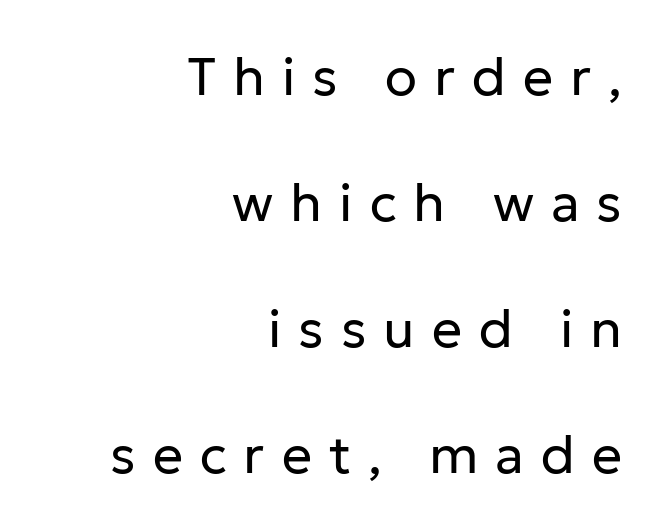
Q: Is the text bold? A: No.
Q: Is the text italic (slanted)? A: No, it is upright.
Q: Is the typeface a serif or a sans-serif typeface? A: Sans-serif.
Q: Is the text underlined? A: No.
Q: How is the paragraph aligned? A: Right-aligned.
Q: Is the spacing between letters normal or unusually wide? A: Unusually wide.
Q: Is the spacing between lines tight, normal or loose? A: Loose.
Q: Width (condensed, normal, or wide)? A: Normal.
Q: Stroke contrast? A: Low.
Q: x-height? A: Medium.
Q: Monospaced? A: No.
